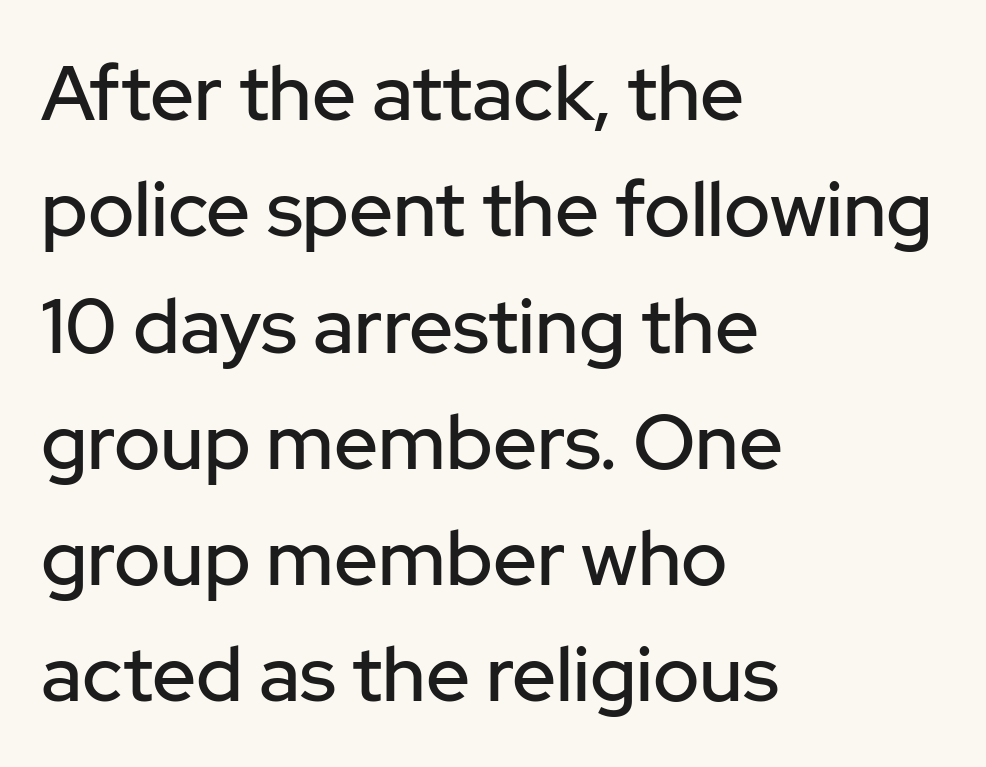
Q: Is the text italic (slanted)? A: No, it is upright.
Q: Is the typeface a serif or a sans-serif typeface? A: Sans-serif.
Q: Is the text underlined? A: No.
Q: How is the paragraph aligned? A: Left-aligned.
Q: Is the spacing between letters normal or unusually wide? A: Normal.
Q: Is the spacing between lines tight, normal or loose? A: Normal.
Q: Width (condensed, normal, or wide)? A: Normal.
Q: Stroke contrast? A: Low.
Q: x-height? A: Medium.
Q: Monospaced? A: No.
